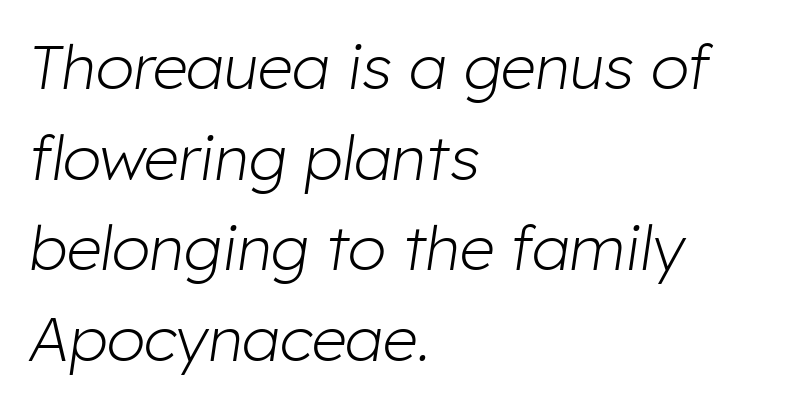
Q: Is the text bold? A: No.
Q: Is the text italic (slanted)? A: Yes, it leans right by about 8 degrees.
Q: Is the text underlined? A: No.
Q: How is the paragraph aligned? A: Left-aligned.
Q: Is the spacing between letters normal or unusually wide? A: Normal.
Q: Is the spacing between lines tight, normal or loose? A: Normal.
Q: Width (condensed, normal, or wide)? A: Normal.
Q: Stroke contrast? A: Low.
Q: x-height? A: Medium.
Q: Monospaced? A: No.
